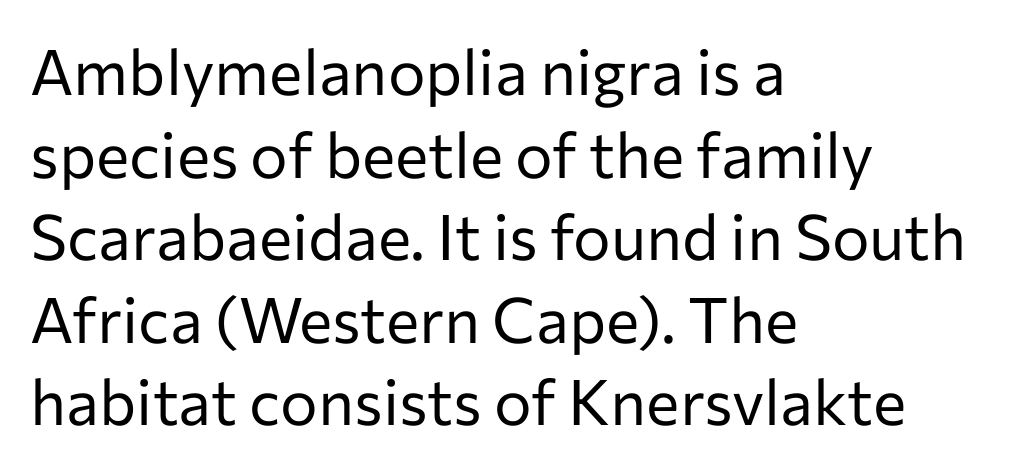
No extra ink here — the face is not bold. Regarding leading, the lines here are spaced in the standard way. The specimen reads as upright at a glance. Beneath every word, the page is bare. The lines are quadded left. Between one letter and the next there's only the usual sliver of space.
